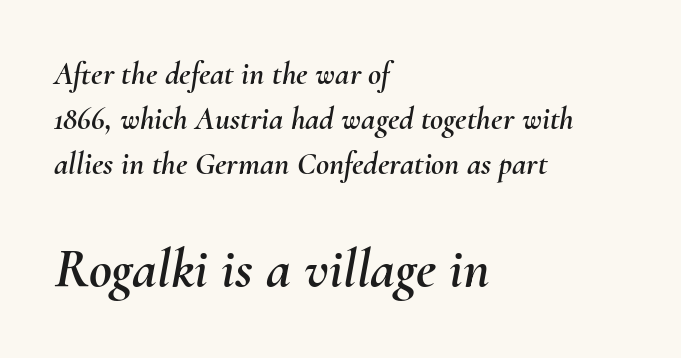
The image shows 56 px text type, italic (leaning right); set left-aligned, normal line spacing (1.41x), normal letter spacing, not underlined; the second (bottom) block is 1.75x larger; medium stroke contrast and a small x-height.
